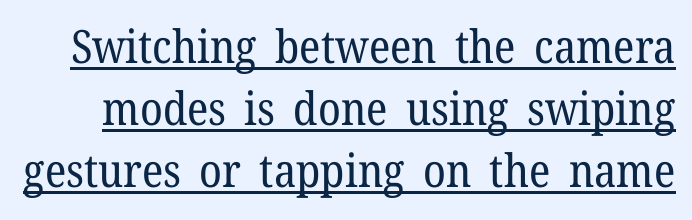
The image shows 46 px regular-weight serif type, upright; set normal line spacing (1.35x), normal letter spacing, underlined; low stroke contrast and a medium x-height.
